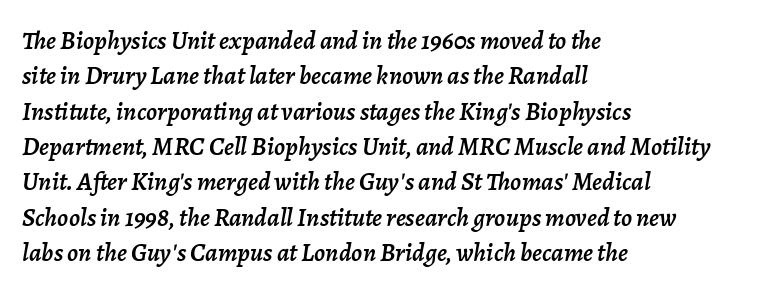
Compared with a centered layout, this one pins lines to the left instead. The strip under each line holds only bare page. Would a proofreader flag this as italicized? Yes. The type is set solid horizontally, with unmodified tracking.
